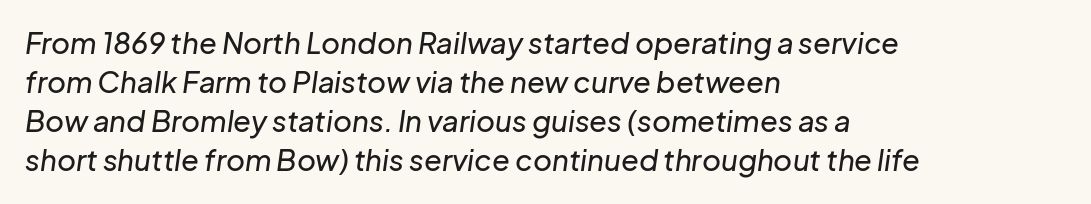
Type without underlining. This sample keeps an unexceptional amount of space between lines. Words appear dense and cohesive because spacing is normal. These lines are set flush left with a ragged right edge.
